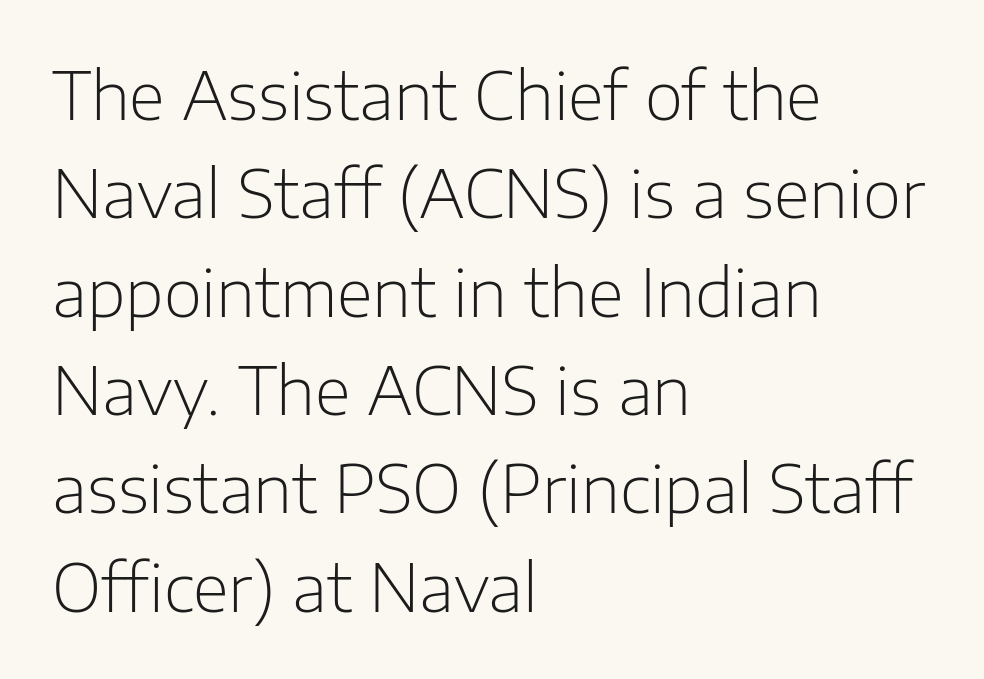
{"serif": "no", "italic": "no", "bold": "no", "weight": "light", "width": "normal", "stroke_contrast": "low", "x_height": "medium", "monospaced": "no", "underline": "no", "align": "left", "line_spacing": "normal", "line_spacing_ratio": 1.49, "letter_spacing": "normal", "letter_spacing_em": 0.0, "glyph_px": 66}
